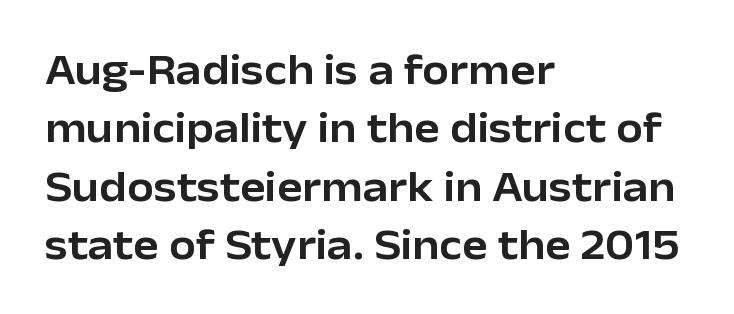
{"serif": "no", "italic": "no", "width": "normal", "stroke_contrast": "low", "x_height": "medium", "monospaced": "no", "underline": "no", "align": "left", "line_spacing": "normal", "line_spacing_ratio": 1.36, "letter_spacing": "normal", "letter_spacing_em": 0.0, "glyph_px": 43}
